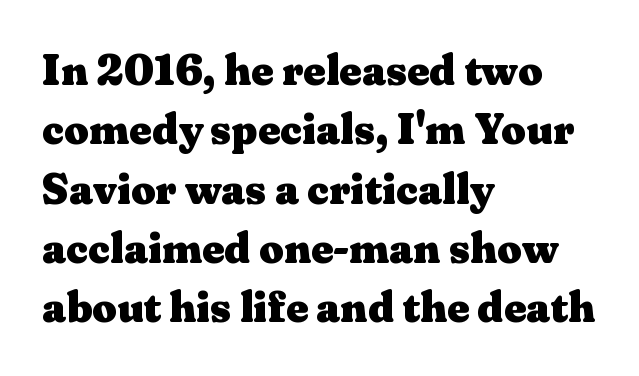
The image shows 43 px heavy, wide serif type, upright; set left-aligned, normal line spacing (1.38x), normal letter spacing, not underlined; medium stroke contrast and a medium x-height.
